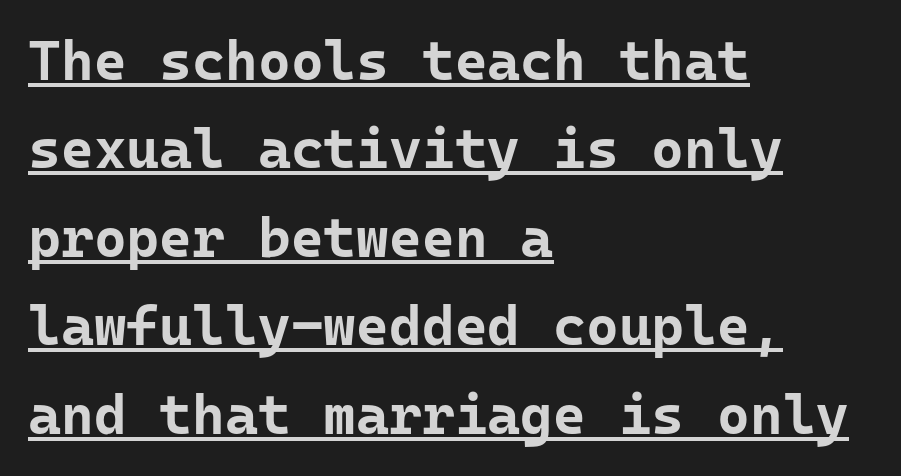
The image shows 56 px bold sans-serif type, upright; set left-aligned, normal line spacing (1.58x), normal letter spacing, underlined; low stroke contrast and a medium x-height.
